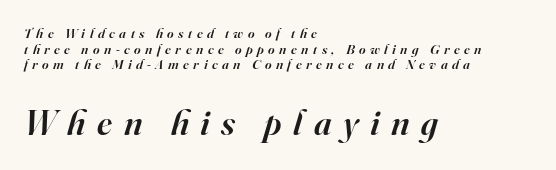
Q: Is the text bold? A: Semi-bold.
Q: Is the text italic (slanted)? A: Yes, it leans right by about 16 degrees.
Q: Is the typeface a serif or a sans-serif typeface? A: Serif.
Q: Is the text underlined? A: No.
Q: How is the paragraph aligned? A: Left-aligned.
Q: Is the spacing between letters normal or unusually wide? A: Unusually wide.
Q: Is the spacing between lines tight, normal or loose? A: Tight.
Q: Which block of text is set in a larger size, the first (top) or the second (bottom)? A: The second (bottom) one.
Q: Width (condensed, normal, or wide)? A: Normal.
Q: Stroke contrast? A: High.
Q: x-height? A: Small.
Q: Monospaced? A: No.
